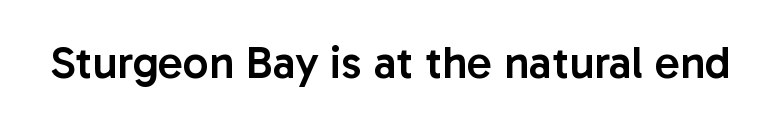
{"serif": "no", "italic": "no", "bold": "semi", "weight": "semibold", "width": "normal", "stroke_contrast": "low", "x_height": "medium", "monospaced": "no", "underline": "no", "letter_spacing": "normal", "letter_spacing_em": 0.0, "glyph_px": 46}
